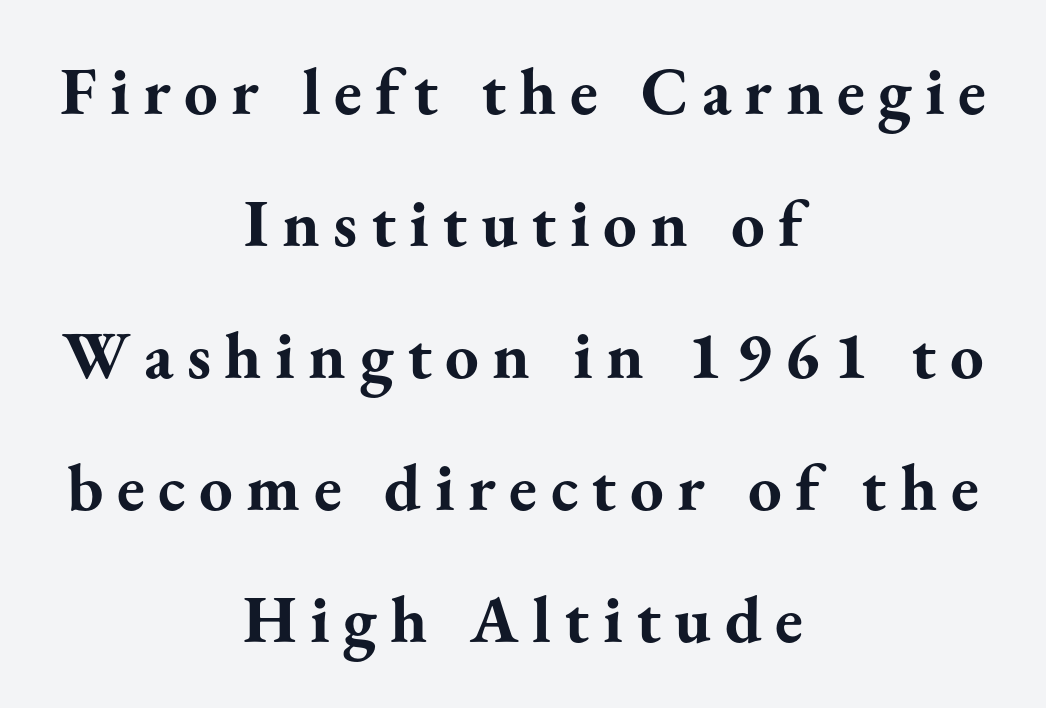
{"serif": "yes", "italic": "no", "bold": "yes", "weight": "bold", "width": "normal", "stroke_contrast": "medium", "x_height": "small", "monospaced": "no", "underline": "no", "align": "center", "line_spacing": "loose", "line_spacing_ratio": 1.97, "letter_spacing": "wide", "letter_spacing_em": 0.2, "glyph_px": 67}
